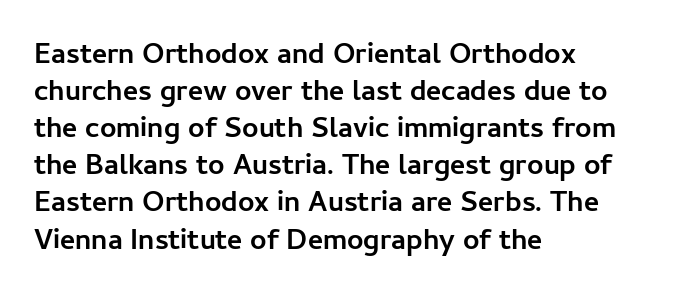
These lines keep a tight, regular rhythm from letter to letter. Serif or sans? Sans — the stroke terminals are bare. Quick note: interline space is typical. This sample is left-justified, so line endings fall wherever the words run out. You can tell it's not italic because the verticals are truly vertical. The foot of each line stays bare and open.
